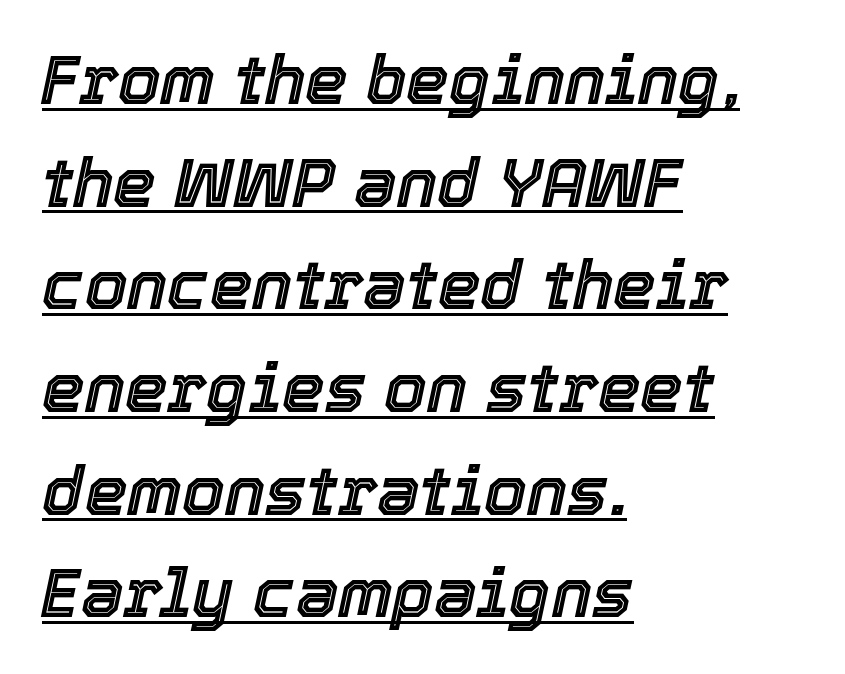
Q: Is the text italic (slanted)? A: Yes, it leans right by about 12 degrees.
Q: Is the text underlined? A: Yes.
Q: How is the paragraph aligned? A: Left-aligned.
Q: Is the spacing between letters normal or unusually wide? A: Normal.
Q: Is the spacing between lines tight, normal or loose? A: Normal.
Q: Width (condensed, normal, or wide)? A: Normal.
Q: x-height? A: Medium.
Q: Monospaced? A: No.
